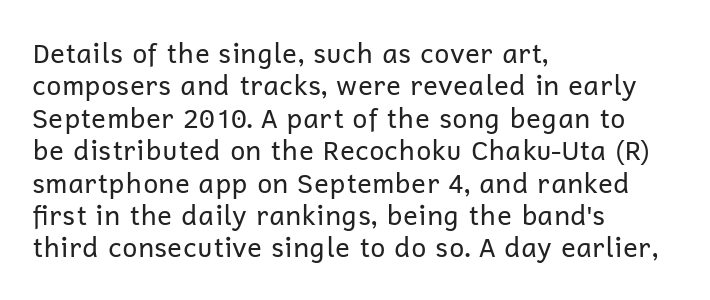
Q: Is the text bold? A: No.
Q: Is the text italic (slanted)? A: No, it is upright.
Q: Is the text underlined? A: No.
Q: How is the paragraph aligned? A: Left-aligned.
Q: Is the spacing between letters normal or unusually wide? A: Normal.
